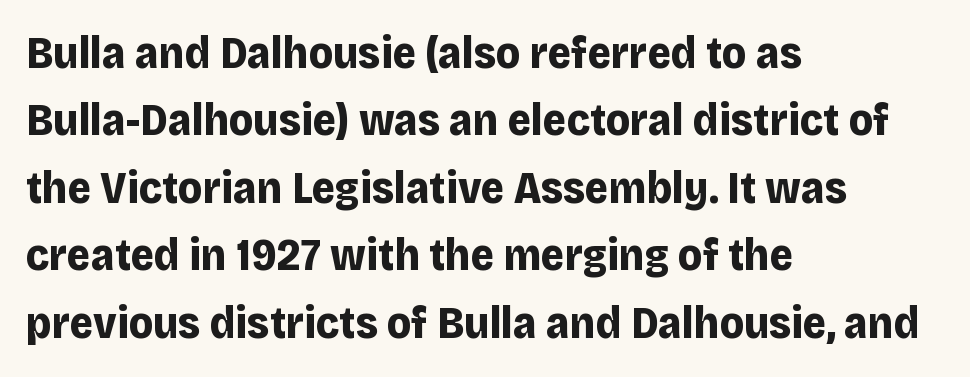
The image shows 45 px bold sans-serif type, upright; set left-aligned, normal line spacing (1.5x), normal letter spacing, not underlined; low stroke contrast and a large x-height.
